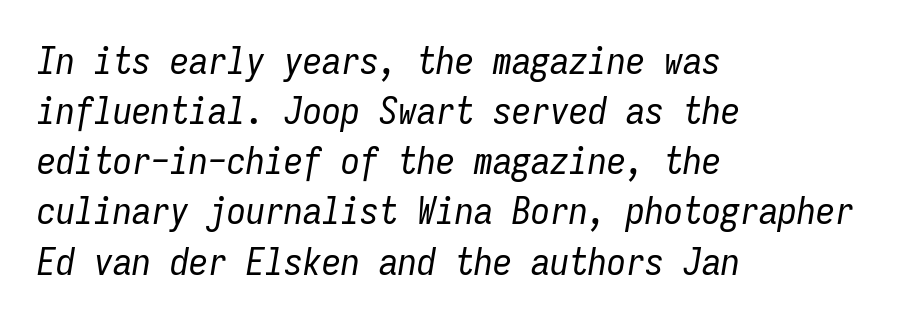
Q: Is the text bold? A: No.
Q: Is the text italic (slanted)? A: Yes, it leans right by about 9 degrees.
Q: Is the text underlined? A: No.
Q: How is the paragraph aligned? A: Left-aligned.
Q: Is the spacing between letters normal or unusually wide? A: Normal.
Q: Is the spacing between lines tight, normal or loose? A: Normal.
Q: Width (condensed, normal, or wide)? A: Condensed.
Q: Stroke contrast? A: Low.
Q: x-height? A: Medium.
Q: Monospaced? A: Yes.
